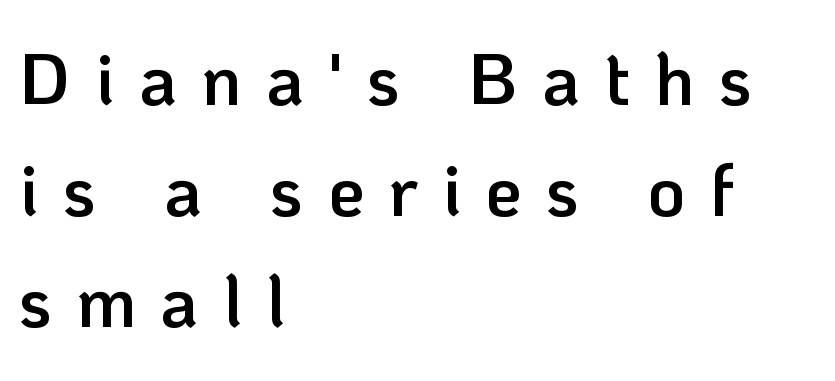
Q: Is the text bold? A: Semi-bold.
Q: Is the text italic (slanted)? A: No, it is upright.
Q: Is the typeface a serif or a sans-serif typeface? A: Sans-serif.
Q: Is the text underlined? A: No.
Q: How is the paragraph aligned? A: Left-aligned.
Q: Is the spacing between letters normal or unusually wide? A: Unusually wide.
Q: Is the spacing between lines tight, normal or loose? A: Normal.
Q: Width (condensed, normal, or wide)? A: Normal.
Q: Stroke contrast? A: Low.
Q: x-height? A: Medium.
Q: Monospaced? A: No.
